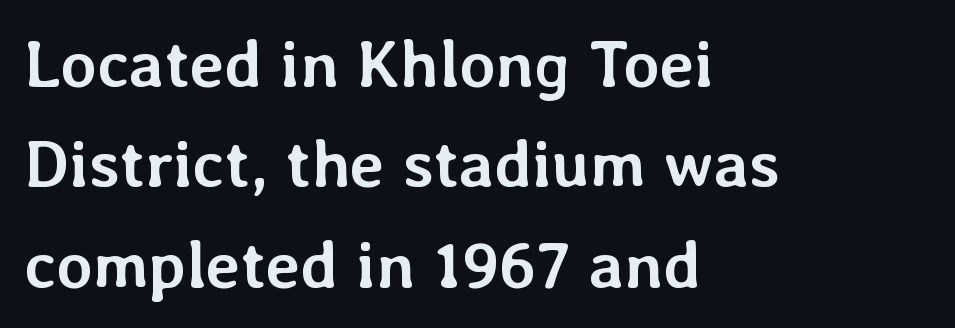
Vertical strokes here are truly vertical. The space directly below the letters is spotless. Spacing verdict: proportional, widths tailored to each character. Strokes here are thick enough to call this a true bold.
